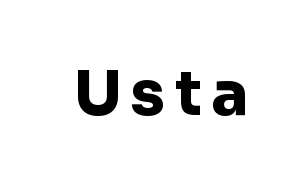
Q: Is the text bold? A: Yes.
Q: Is the text italic (slanted)? A: No, it is upright.
Q: Is the typeface a serif or a sans-serif typeface? A: Sans-serif.
Q: Is the text underlined? A: No.
Q: Width (condensed, normal, or wide)? A: Normal.
Q: Stroke contrast? A: Low.
Q: x-height? A: Medium.
Q: Monospaced? A: No.
